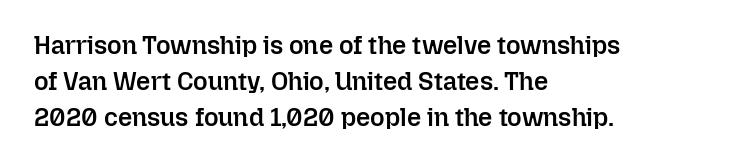
Q: Is the text bold? A: Semi-bold.
Q: Is the text italic (slanted)? A: No, it is upright.
Q: Is the text underlined? A: No.
Q: How is the paragraph aligned? A: Left-aligned.
Q: Is the spacing between letters normal or unusually wide? A: Normal.
Q: Is the spacing between lines tight, normal or loose? A: Normal.
